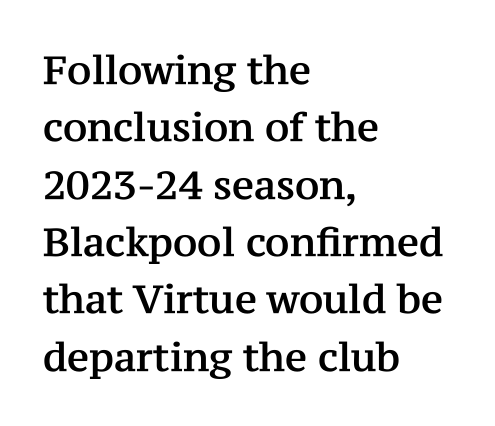
The image shows 39 px serif type, upright; set left-aligned, normal line spacing (1.47x), normal letter spacing, not underlined; medium stroke contrast and a medium x-height.
